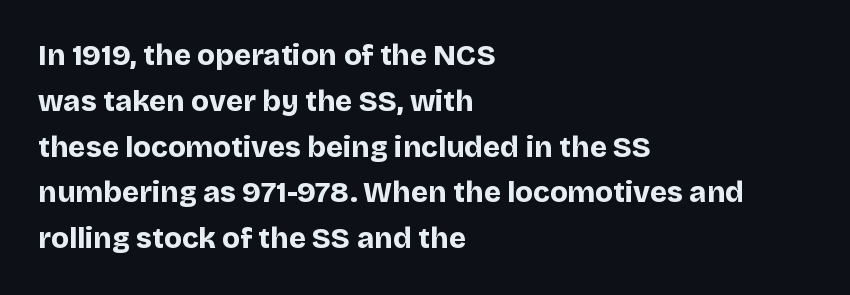
Q: Is the text bold? A: Yes.
Q: Is the text italic (slanted)? A: No, it is upright.
Q: Is the typeface a serif or a sans-serif typeface? A: Sans-serif.
Q: Is the text underlined? A: No.
Q: How is the paragraph aligned? A: Left-aligned.
Q: Is the spacing between letters normal or unusually wide? A: Normal.
Q: Is the spacing between lines tight, normal or loose? A: Normal.
Q: Width (condensed, normal, or wide)? A: Normal.
Q: Stroke contrast? A: Low.
Q: x-height? A: Large.
Q: Monospaced? A: No.
